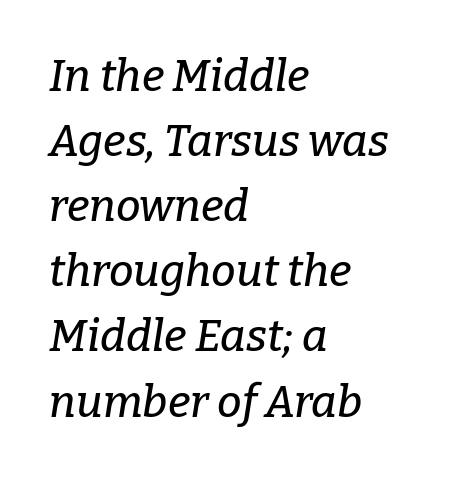
The image shows 44 px serif type, italic (leaning right); set left-aligned, normal line spacing (1.48x), normal letter spacing, not underlined; low stroke contrast and a medium x-height.
